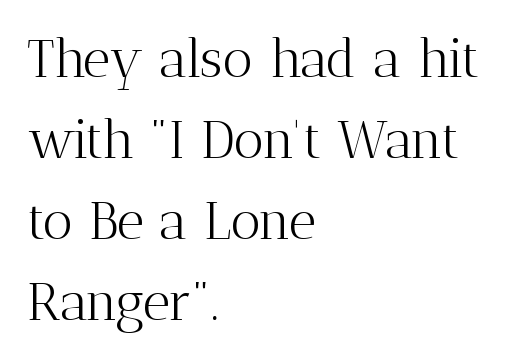
The image shows 53 px light serif type, upright; set left-aligned, normal line spacing (1.53x), normal letter spacing, not underlined; medium stroke contrast and a medium x-height.
